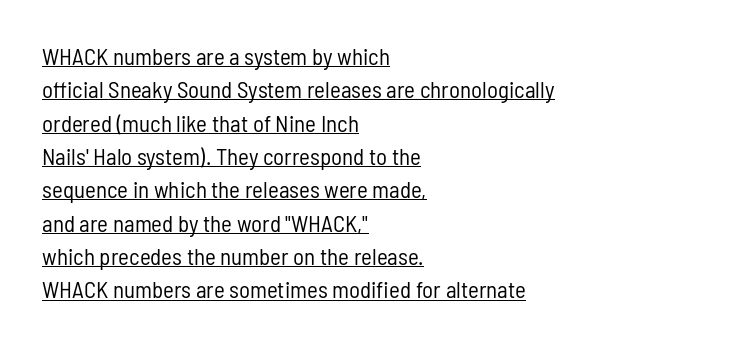
Q: Is the text bold? A: No.
Q: Is the text italic (slanted)? A: No, it is upright.
Q: Is the text underlined? A: Yes.
Q: How is the paragraph aligned? A: Left-aligned.
Q: Is the spacing between letters normal or unusually wide? A: Normal.
Q: Is the spacing between lines tight, normal or loose? A: Normal.
